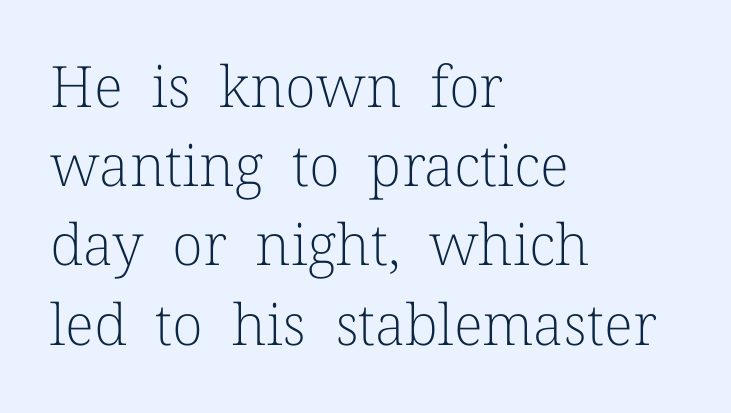
{"serif": "yes", "italic": "no", "bold": "no", "weight": "light", "width": "normal", "stroke_contrast": "low", "x_height": "medium", "monospaced": "no", "underline": "no", "align": "left", "line_spacing": "normal", "line_spacing_ratio": 1.39, "letter_spacing": "normal", "letter_spacing_em": 0.0, "glyph_px": 57}
